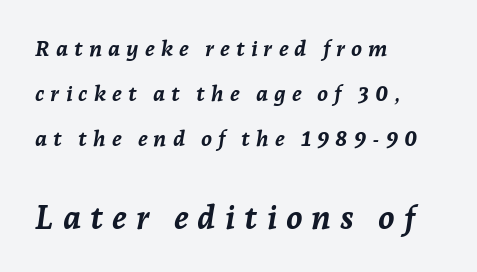
The image shows 33 px semibold type, italic (leaning right); set left-aligned, loose line spacing (2.05x), unusually wide letter spacing (+0.27 em), not underlined; the second (bottom) block is 1.5x larger; low stroke contrast and a medium x-height.
